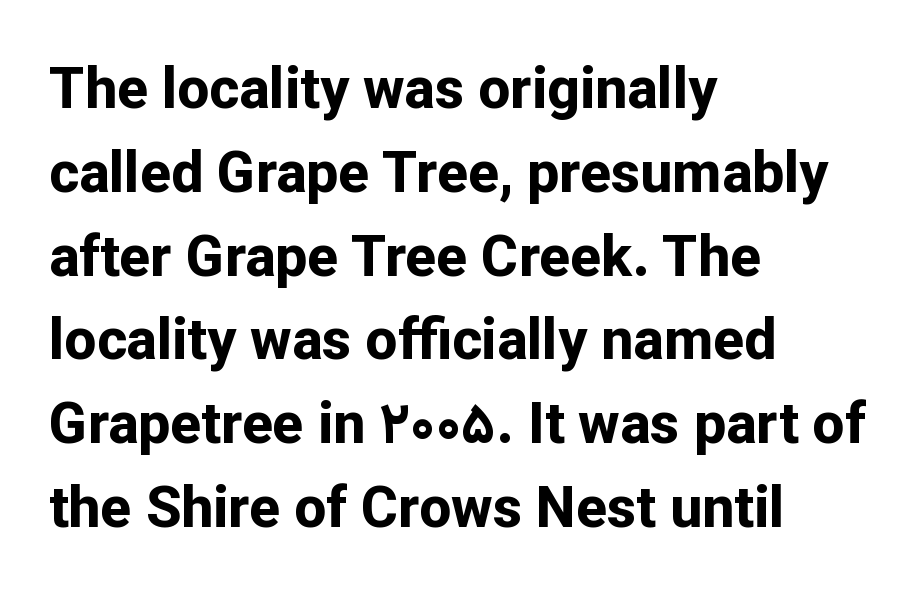
The characters look thick and weighty, a clear bold. The lines are quadded left. Nobody drew a line under any word here. The face used here is proportionally spaced, like ordinary book or web type. Tracking value appears to be zero — textbook default spacing. Unlike italic type, these characters show no tilt at all.
